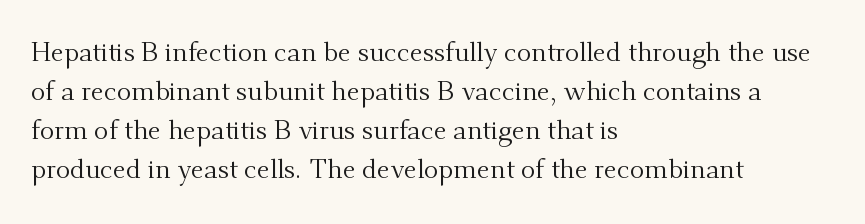
Q: Is the text bold? A: No.
Q: Is the text italic (slanted)? A: No, it is upright.
Q: Is the text underlined? A: No.
Q: How is the paragraph aligned? A: Left-aligned.
Q: Is the spacing between letters normal or unusually wide? A: Normal.
Q: Is the spacing between lines tight, normal or loose? A: Normal.
